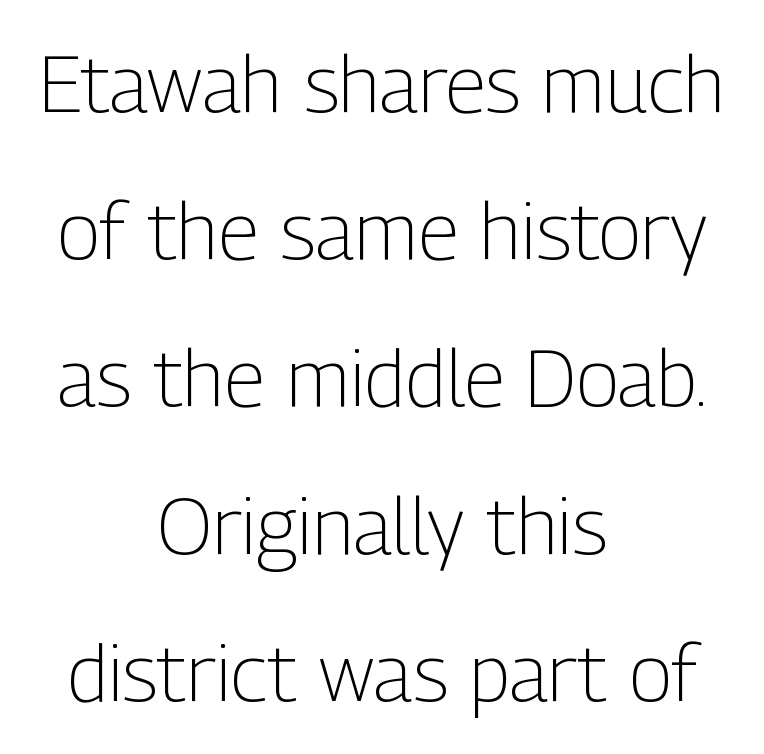
The image shows 80 px light, condensed sans-serif type, upright; set centered, line spacing 1.84x, normal letter spacing, not underlined; low stroke contrast and a medium x-height.
